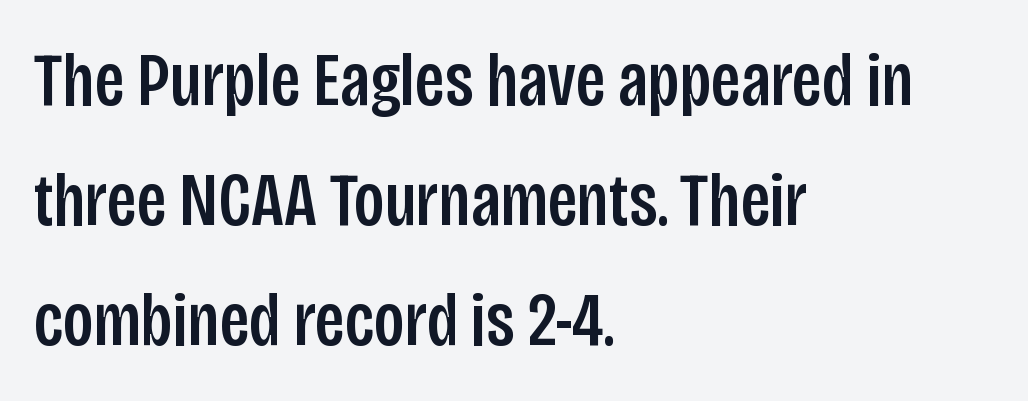
The image shows 76 px condensed sans-serif type, upright; set left-aligned, normal line spacing (1.58x), normal letter spacing, not underlined; low stroke contrast and a large x-height.
